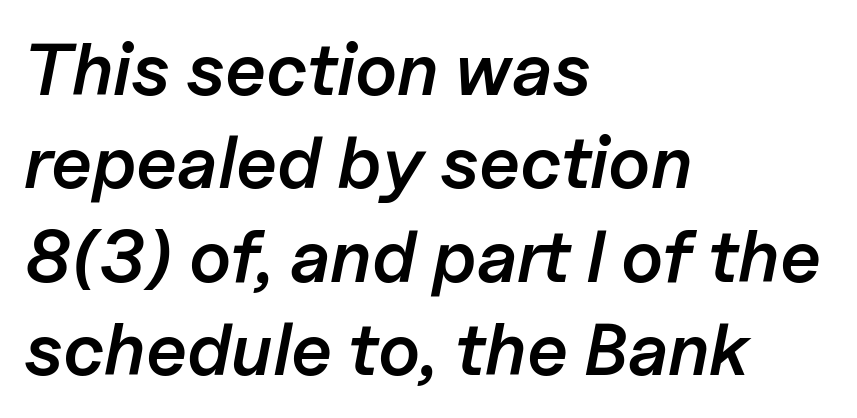
Q: Is the text bold? A: Semi-bold.
Q: Is the text italic (slanted)? A: Yes, it leans right by about 11 degrees.
Q: Is the text underlined? A: No.
Q: How is the paragraph aligned? A: Left-aligned.
Q: Is the spacing between letters normal or unusually wide? A: Normal.
Q: Is the spacing between lines tight, normal or loose? A: Normal.
Q: Width (condensed, normal, or wide)? A: Normal.
Q: Stroke contrast? A: Low.
Q: x-height? A: Medium.
Q: Monospaced? A: No.
